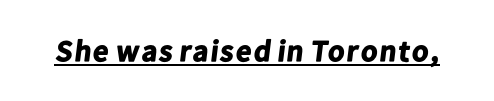
The image shows 30 px bold sans-serif type; set normal letter spacing, underlined; low stroke contrast and a medium x-height.
